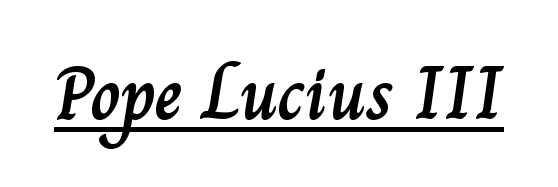
The image shows 75 px text type; set normal letter spacing, underlined; low stroke contrast and a small x-height.
